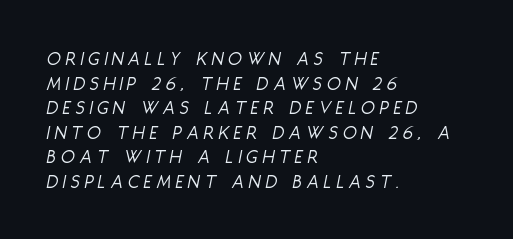
Visually the block forms a straight wall on the left and a jagged coastline on the right. Emphasis-style slanted type is in use. Glyph-to-glyph distance is far greater than everyday printed text. Counters stay open thanks to moderate or lighter strokes. Bare-footed words on every line.
